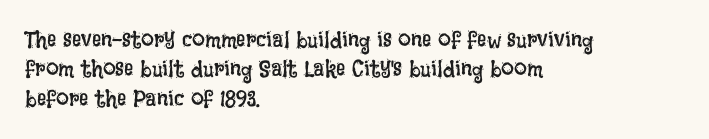
Q: Is the text bold? A: No.
Q: Is the text italic (slanted)? A: No, it is upright.
Q: Is the text underlined? A: No.
Q: How is the paragraph aligned? A: Left-aligned.
Q: Is the spacing between letters normal or unusually wide? A: Normal.
Q: Is the spacing between lines tight, normal or loose? A: Normal.
